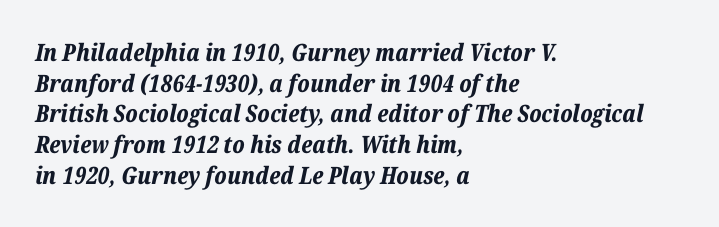
Q: Is the text bold? A: Yes.
Q: Is the text italic (slanted)? A: Yes, it leans right by about 12 degrees.
Q: Is the text underlined? A: No.
Q: How is the paragraph aligned? A: Left-aligned.
Q: Is the spacing between letters normal or unusually wide? A: Normal.
Q: Is the spacing between lines tight, normal or loose? A: Normal.
